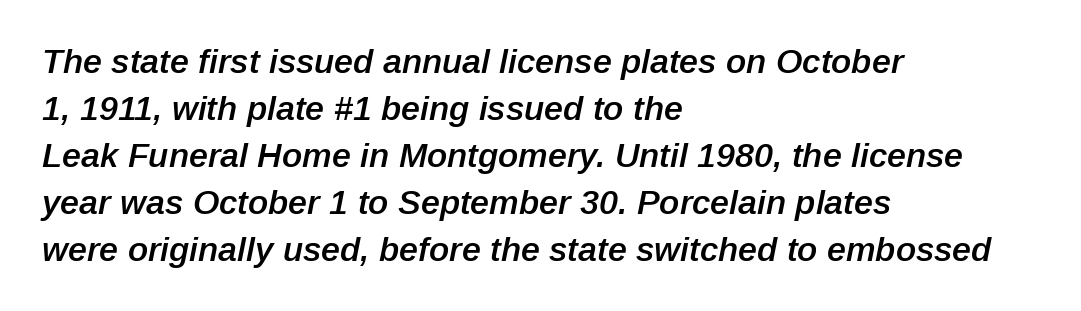
Is this a fixed-width face? No — the glyphs have proportional, varying widths. Visually the block forms a straight wall on the left and a jagged coastline on the right. The face used here is rendered with its standard letterfit. Letters rest on an invisible, unmarked baseline. Bold? Not quite — semibold, heavier than regular but stopping short.
